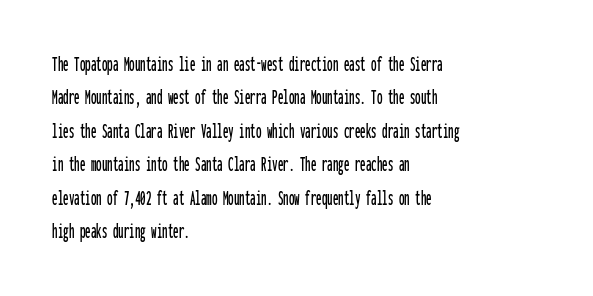
The image shows 22 px text type, upright; set left-aligned, normal line spacing (1.52x), normal letter spacing, not underlined.
